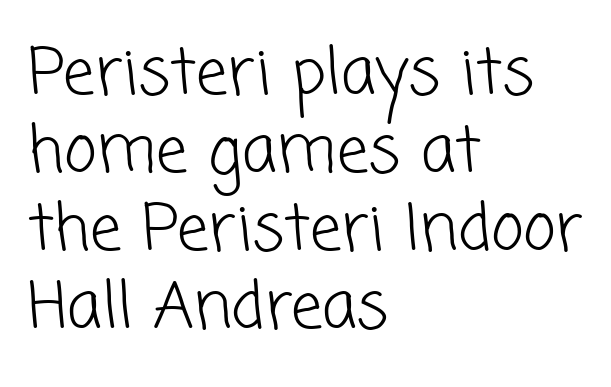
{"serif": "no", "bold": "no", "weight": "light", "width": "normal", "stroke_contrast": "low", "x_height": "medium", "monospaced": "no", "underline": "no", "align": "left", "line_spacing_ratio": 1.24, "letter_spacing": "normal", "letter_spacing_em": 0.0, "glyph_px": 63}
